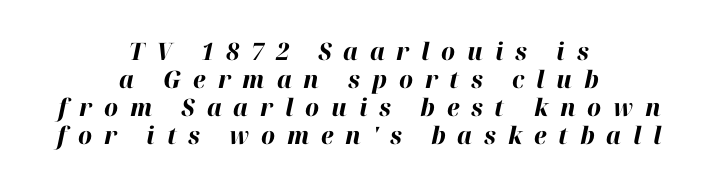
Unmarked baselines from the first word to the last. The font is running at its bold setting. In terms of letterspacing, this is a distinctly airy, spread setting. You can tell it's italic because the verticals aren't actually vertical. The rag falls on both sides of this text block equally.
